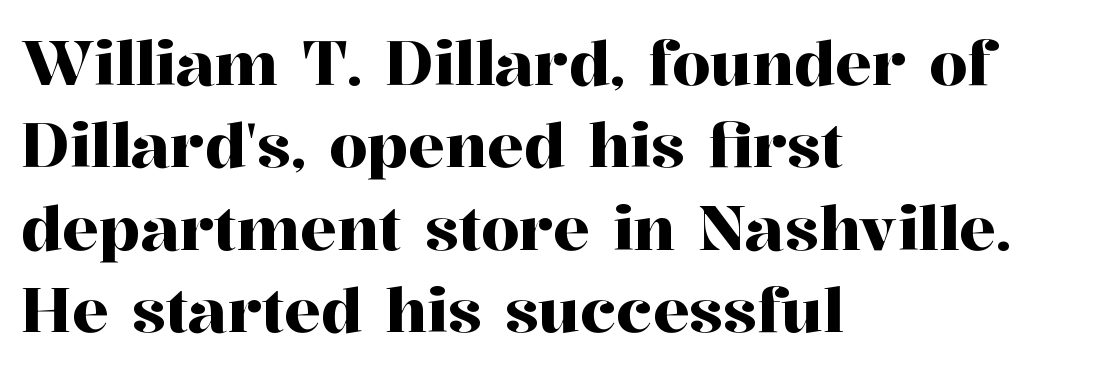
Which margin do the lines hug? The left one — the right edge is uneven. The gap between lines stays unmarked. Is this a fixed-width face? No — the glyphs have proportional, varying widths. Quick note: interline space is typical. Notice how the stems are strictly vertical — no italics here. Serifs: yes, visible at the terminals of the letterforms.
